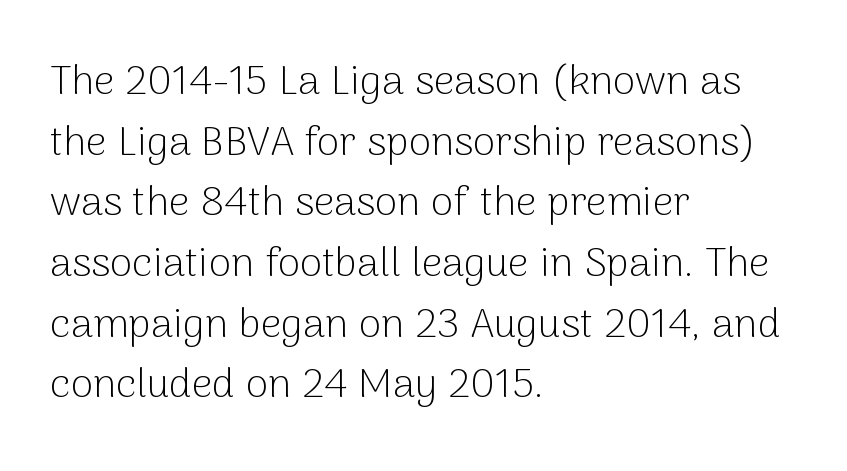
Horizontal alignment here is leftward, the default for most running prose. The font family rendered here belongs to the sans-serif group. Each new line begins a customary step beneath the previous one. Compared with typical body copy, the letter spacing here is the same. Type without underlining.
